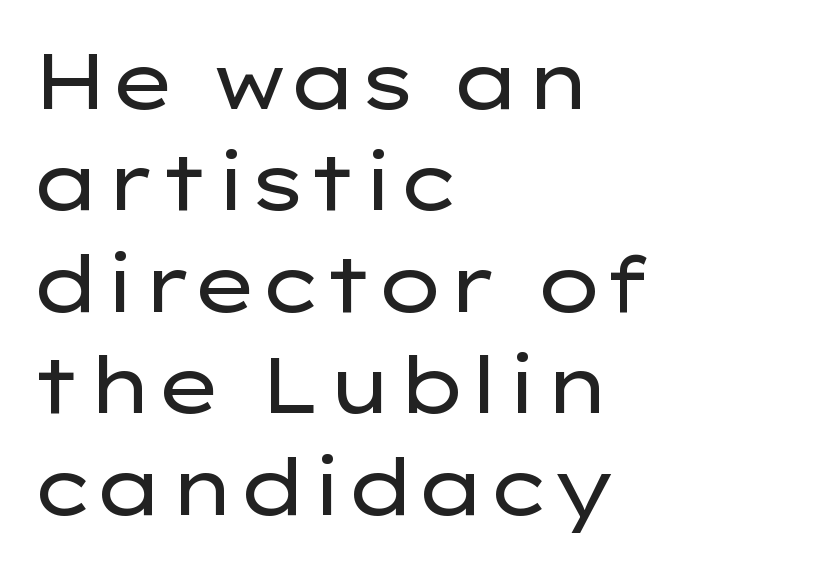
Q: Is the text bold? A: No.
Q: Is the text italic (slanted)? A: No, it is upright.
Q: Is the typeface a serif or a sans-serif typeface? A: Sans-serif.
Q: Is the text underlined? A: No.
Q: How is the paragraph aligned? A: Left-aligned.
Q: Is the spacing between letters normal or unusually wide? A: Normal.
Q: Is the spacing between lines tight, normal or loose? A: Normal.
Q: Width (condensed, normal, or wide)? A: Wide.
Q: Stroke contrast? A: Low.
Q: x-height? A: Medium.
Q: Monospaced? A: No.
